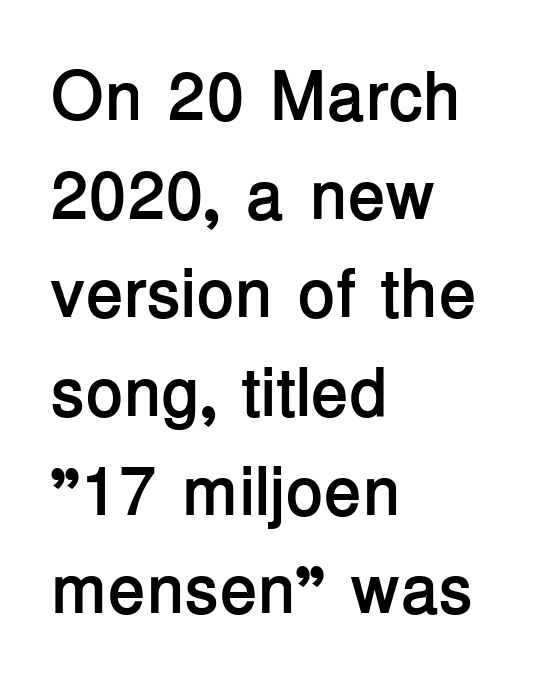
The image shows 69 px semibold sans-serif type, upright; set left-aligned, normal line spacing (1.43x), normal letter spacing, not underlined; low stroke contrast and a medium x-height.
